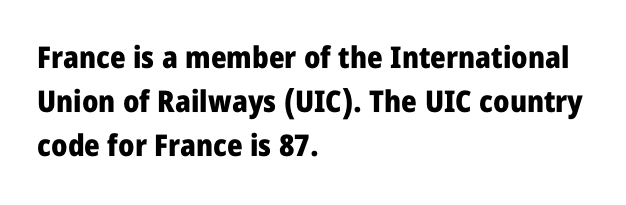
Q: Is the text bold? A: Yes.
Q: Is the text italic (slanted)? A: No, it is upright.
Q: Is the typeface a serif or a sans-serif typeface? A: Sans-serif.
Q: Is the text underlined? A: No.
Q: How is the paragraph aligned? A: Left-aligned.
Q: Is the spacing between letters normal or unusually wide? A: Normal.
Q: Is the spacing between lines tight, normal or loose? A: Normal.
Q: Width (condensed, normal, or wide)? A: Condensed.
Q: Stroke contrast? A: Low.
Q: x-height? A: Large.
Q: Monospaced? A: No.
